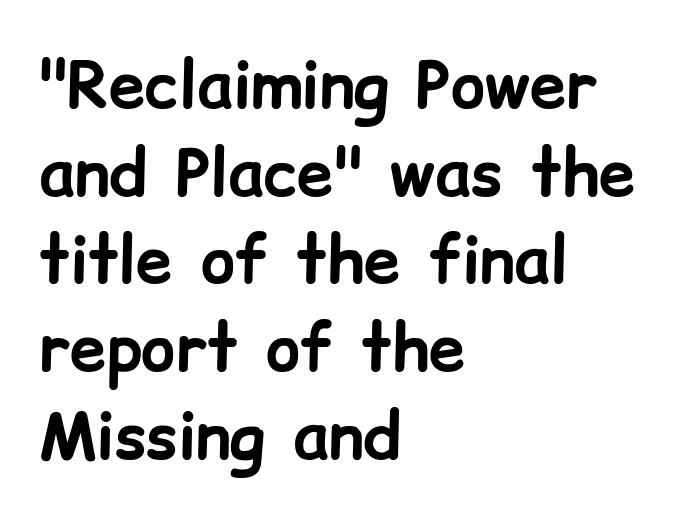
The image shows 65 px bold sans-serif type, upright; set left-aligned, normal line spacing (1.35x), normal letter spacing, not underlined; low stroke contrast and a medium x-height.
